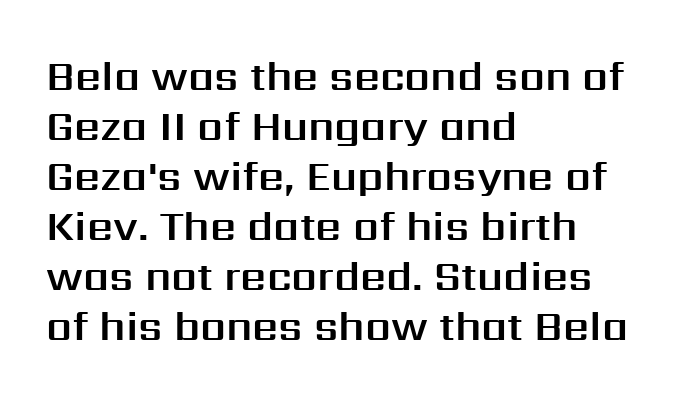
{"serif": "no", "italic": "no", "width": "normal", "stroke_contrast": "medium", "x_height": "medium", "monospaced": "no", "underline": "no", "align": "left", "line_spacing_ratio": 1.22, "letter_spacing": "normal", "letter_spacing_em": 0.0, "glyph_px": 41}
